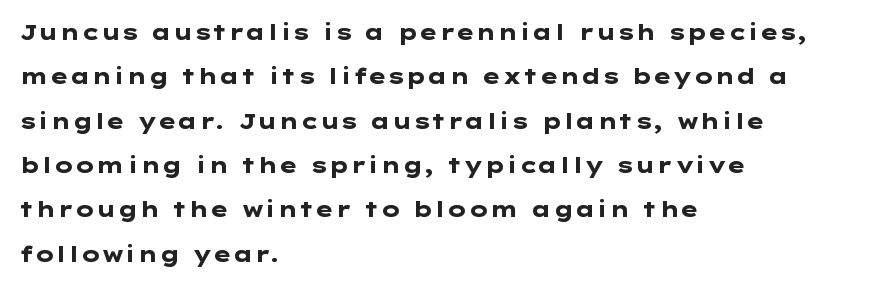
Q: Is the text bold? A: Yes.
Q: Is the text italic (slanted)? A: No, it is upright.
Q: Is the text underlined? A: No.
Q: How is the paragraph aligned? A: Left-aligned.
Q: Is the spacing between letters normal or unusually wide? A: Normal.
Q: Is the spacing between lines tight, normal or loose? A: Loose.
